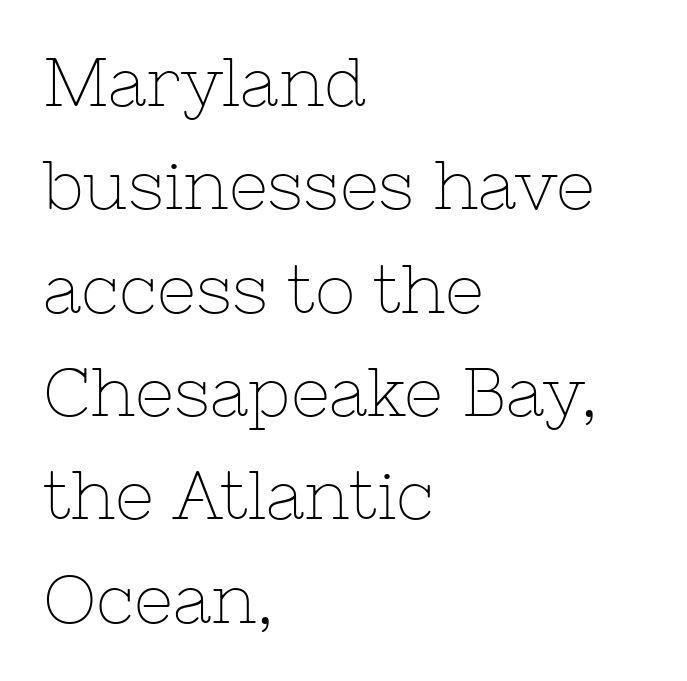
The image shows 68 px thin serif type, upright; set left-aligned, normal line spacing (1.52x), normal letter spacing, not underlined; low stroke contrast and a medium x-height.
